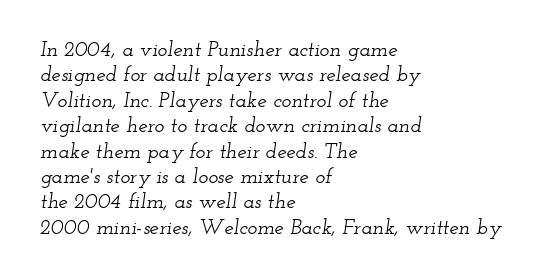
The image shows 21 px text type, italic (leaning right); set left-aligned, line spacing 1.21x, normal letter spacing, not underlined.
